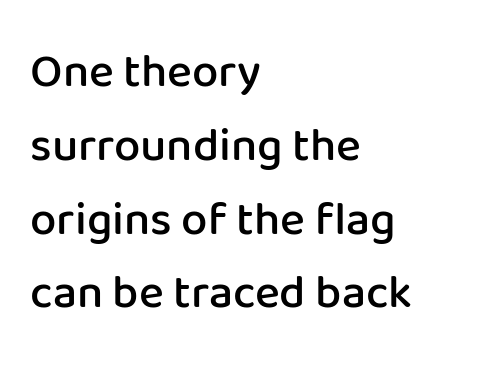
The image shows 47 px semibold sans-serif type, upright; set left-aligned, normal line spacing (1.57x), normal letter spacing, not underlined; low stroke contrast and a medium x-height.
